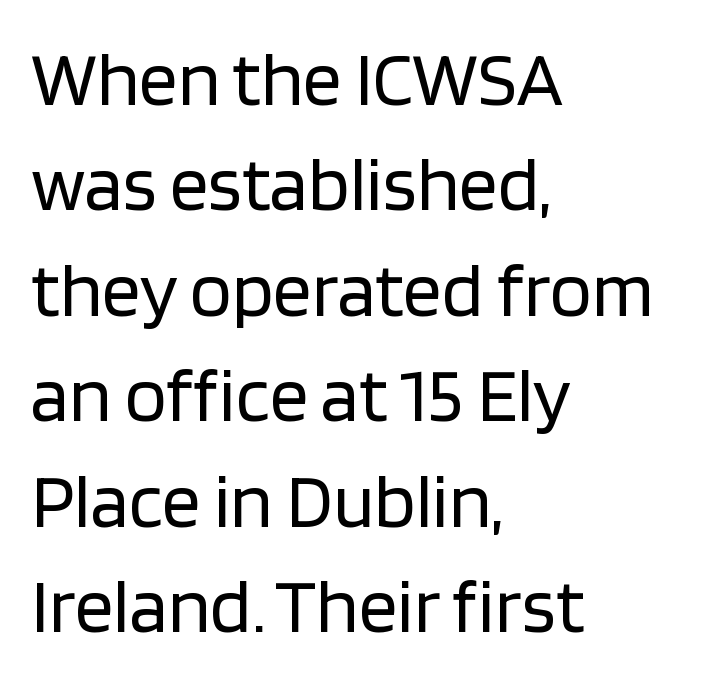
A typesetter would call this leading conventional body-copy spacing. Each letter keeps its own natural width here, so spacing adapts to shape. Posture: upright roman. A bare baseline throughout the passage.
